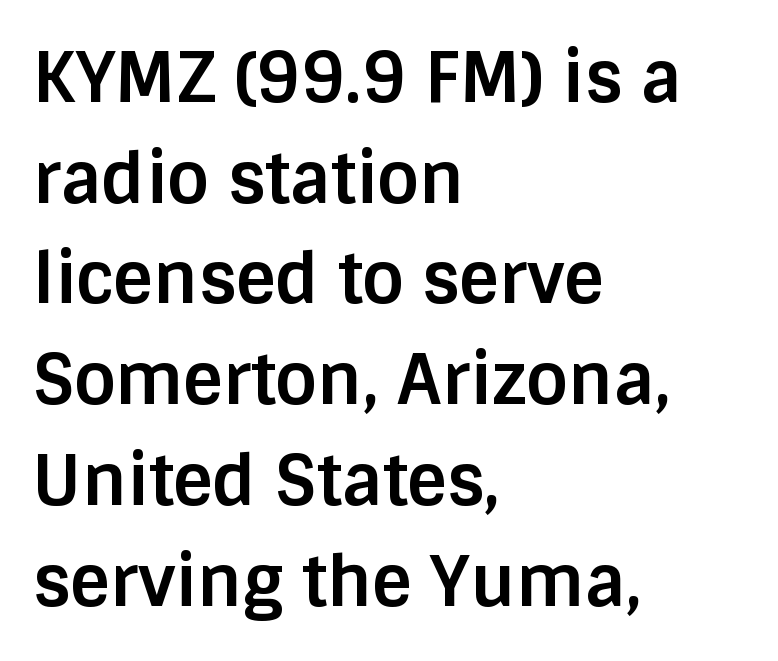
The image shows 69 px bold sans-serif type, upright; set left-aligned, normal line spacing (1.46x), normal letter spacing, not underlined; low stroke contrast and a large x-height.
